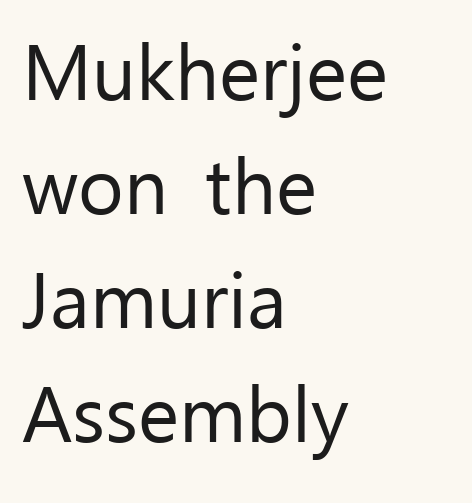
Nobody drew a line under any word here. Compared with typical body copy, the letter spacing here is the same. Is there any slant? The stems are plumb. Stroke mass is kept to a normal reading level or below. These lines stack with their left ends in a neat column.
